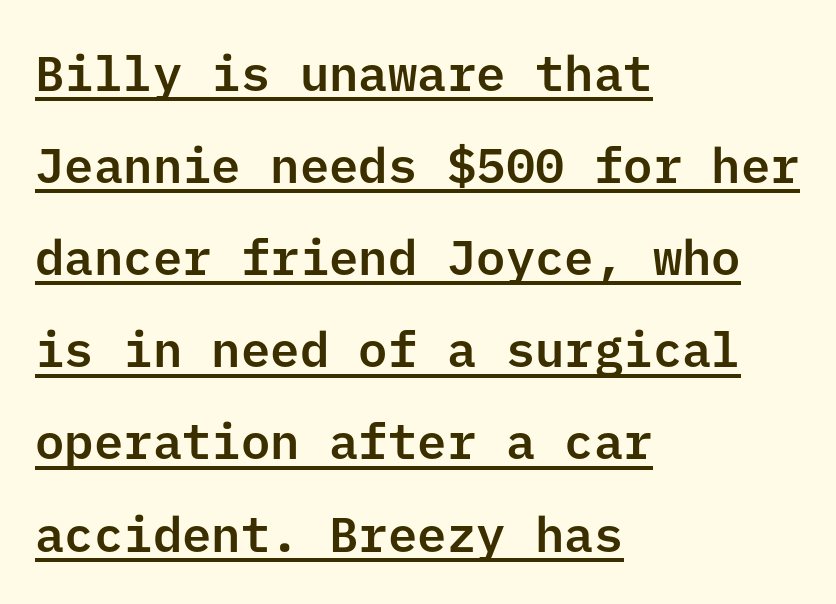
{"serif": "no", "italic": "no", "width": "normal", "stroke_contrast": "low", "x_height": "medium", "underline": "yes", "align": "left", "line_spacing_ratio": 1.88, "letter_spacing": "normal", "letter_spacing_em": 0.0, "glyph_px": 49}
